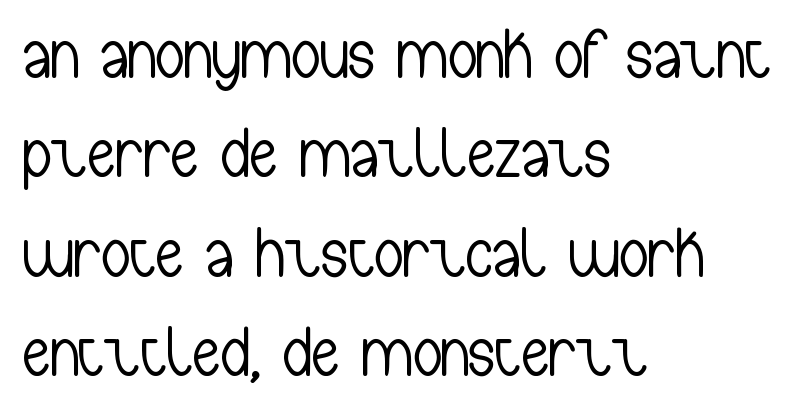
Q: Is the text bold? A: No.
Q: Is the text italic (slanted)? A: No, it is upright.
Q: Is the typeface a serif or a sans-serif typeface? A: Sans-serif.
Q: Is the text underlined? A: No.
Q: How is the paragraph aligned? A: Left-aligned.
Q: Is the spacing between letters normal or unusually wide? A: Normal.
Q: Is the spacing between lines tight, normal or loose? A: Normal.
Q: Width (condensed, normal, or wide)? A: Condensed.
Q: Stroke contrast? A: Low.
Q: x-height? A: Medium.
Q: Monospaced? A: No.
